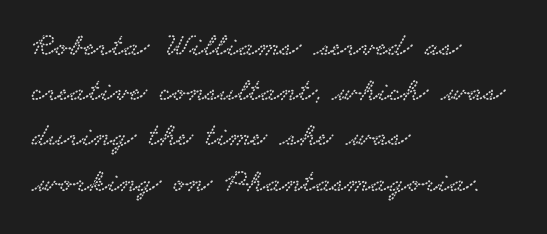
The image shows 33 px wide type; set left-aligned, normal line spacing (1.37x), normal letter spacing, not underlined; low stroke contrast and a small x-height.
